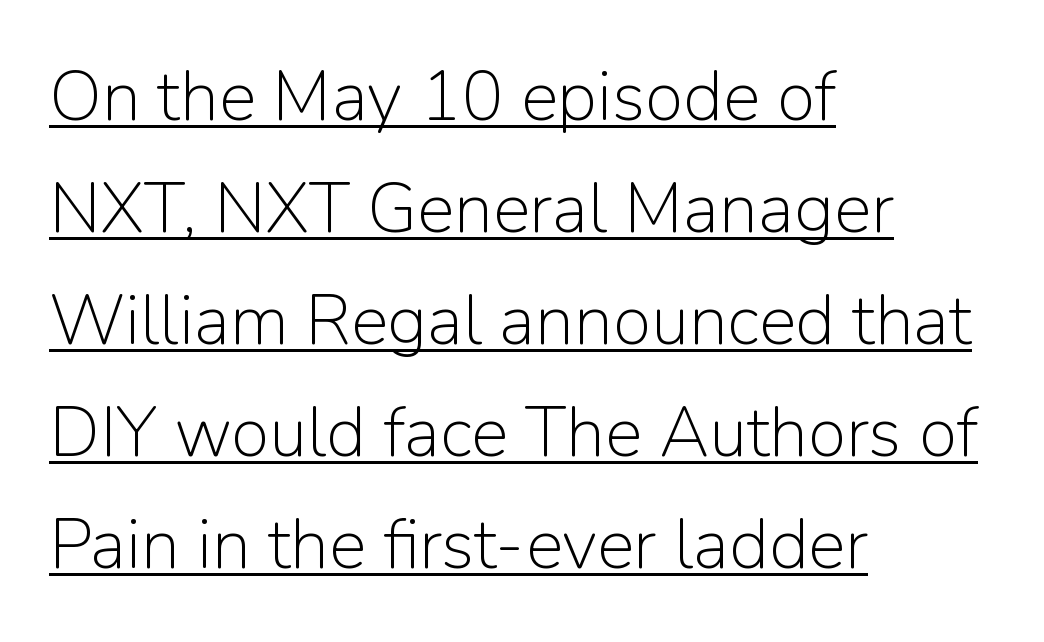
Proportional: the letters do not fall into vertical columns. Visually the block forms a straight wall on the left and a jagged coastline on the right. Characters follow at the spacing the type designer built in. Evenly set lines give the paragraph a standard silhouette. The font's upright variant was chosen for this text.
